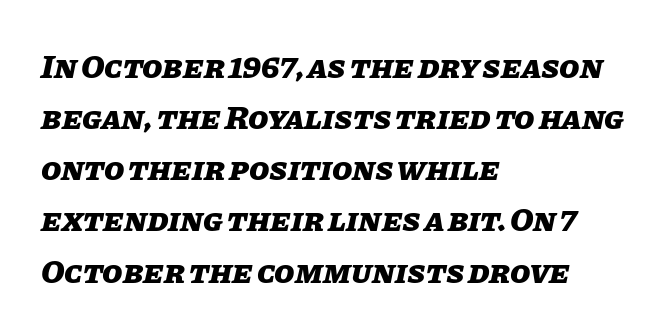
Q: Is the text bold? A: Yes.
Q: Is the text italic (slanted)? A: Yes, it leans right by about 11 degrees.
Q: Is the text underlined? A: No.
Q: How is the paragraph aligned? A: Left-aligned.
Q: Is the spacing between letters normal or unusually wide? A: Normal.
Q: Is the spacing between lines tight, normal or loose? A: Normal.
Q: Width (condensed, normal, or wide)? A: Normal.
Q: Stroke contrast? A: Low.
Q: x-height? A: Large.
Q: Monospaced? A: No.
